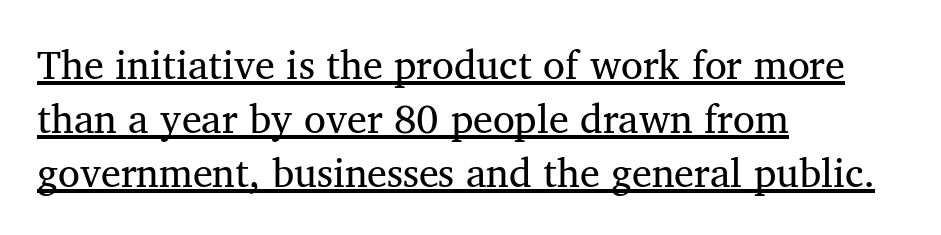
Q: Is the text bold? A: No.
Q: Is the typeface a serif or a sans-serif typeface? A: Serif.
Q: Is the text underlined? A: Yes.
Q: How is the paragraph aligned? A: Left-aligned.
Q: Is the spacing between letters normal or unusually wide? A: Normal.
Q: Is the spacing between lines tight, normal or loose? A: Normal.
Q: Width (condensed, normal, or wide)? A: Normal.
Q: Stroke contrast? A: Medium.
Q: x-height? A: Medium.
Q: Monospaced? A: No.
